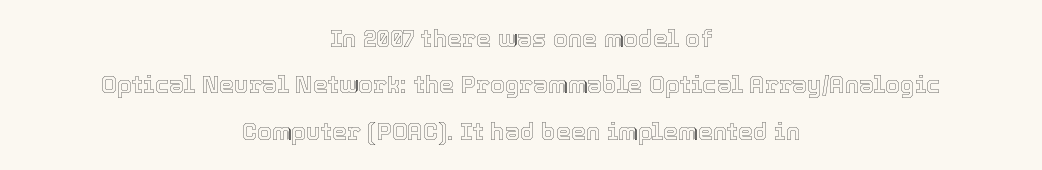
{"italic": "no", "underline": "no", "align": "center", "line_spacing": "loose", "line_spacing_ratio": 1.93, "letter_spacing": "normal", "letter_spacing_em": 0.0, "glyph_px": 24}
